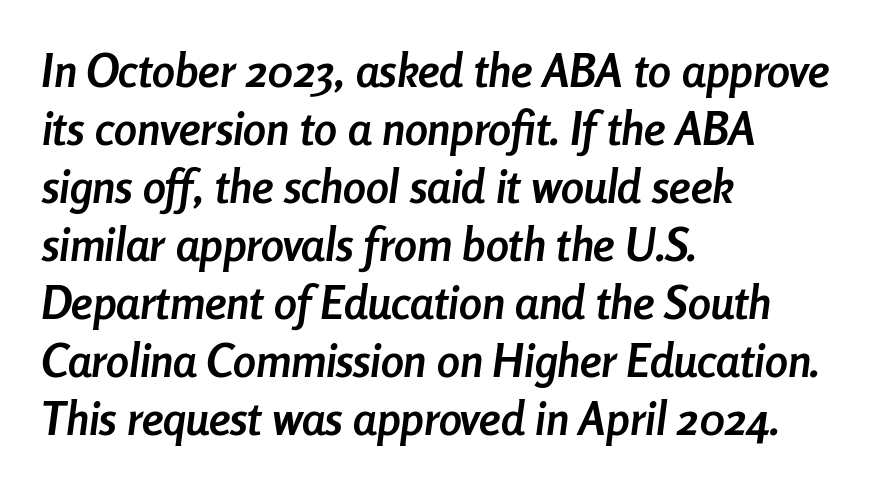
The image shows 46 px semibold, condensed type, italic (leaning right); set left-aligned, normal line spacing (1.26x), normal letter spacing, not underlined; low stroke contrast and a medium x-height.
